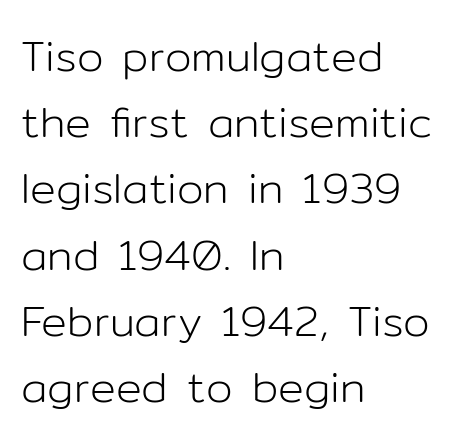
Q: Is the text bold? A: No.
Q: Is the text italic (slanted)? A: No, it is upright.
Q: Is the typeface a serif or a sans-serif typeface? A: Sans-serif.
Q: Is the text underlined? A: No.
Q: How is the paragraph aligned? A: Left-aligned.
Q: Is the spacing between letters normal or unusually wide? A: Normal.
Q: Is the spacing between lines tight, normal or loose? A: Normal.
Q: Width (condensed, normal, or wide)? A: Normal.
Q: Stroke contrast? A: Low.
Q: x-height? A: Medium.
Q: Monospaced? A: No.
